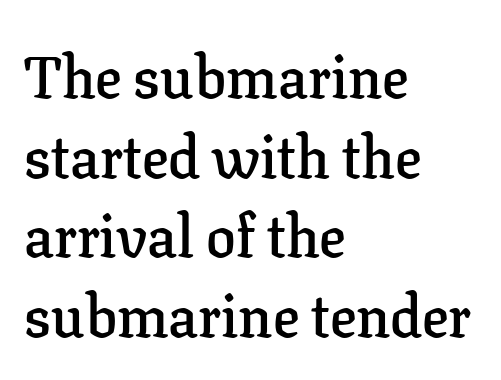
The image shows 59 px semibold serif type, upright; set left-aligned, normal line spacing (1.35x), normal letter spacing, not underlined; low stroke contrast and a medium x-height.
